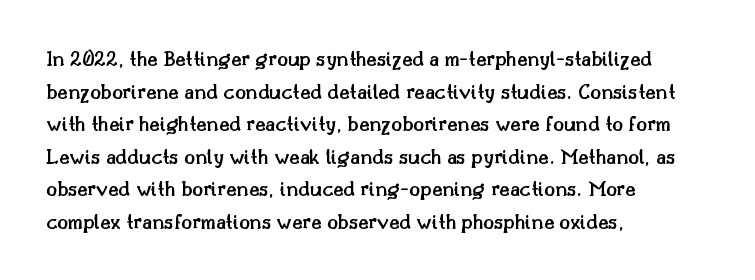
{"italic": "no", "bold": "semi", "underline": "no", "align": "left", "line_spacing": "normal", "line_spacing_ratio": 1.48, "letter_spacing": "normal", "letter_spacing_em": 0.0, "glyph_px": 22}
